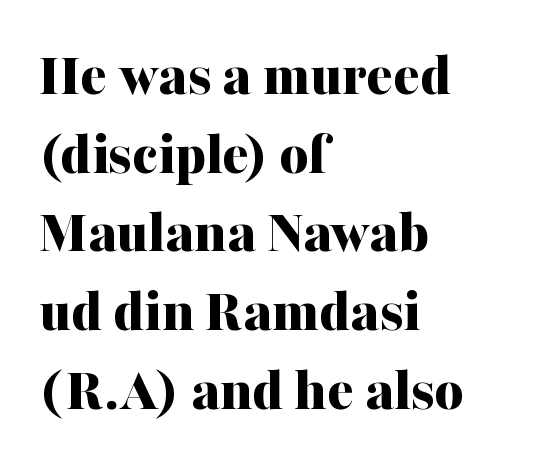
Characters remain perfectly vertical along every line. Honestly, there is no underline to notice here at all. This is serif lettering, the kind often seen in printed books. The face used here is proportionally spaced, like ordinary book or web type. Plenty of ink on the page — the face is bold.
